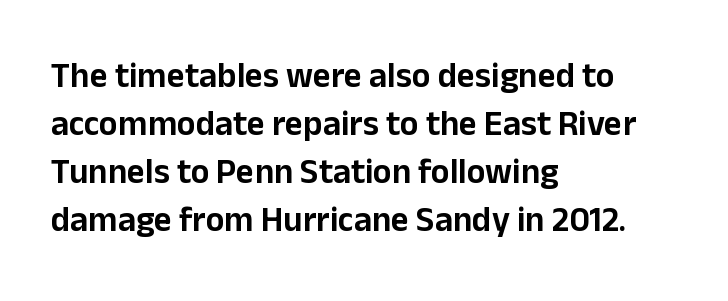
Q: Is the text italic (slanted)? A: No, it is upright.
Q: Is the typeface a serif or a sans-serif typeface? A: Sans-serif.
Q: Is the text underlined? A: No.
Q: How is the paragraph aligned? A: Left-aligned.
Q: Is the spacing between letters normal or unusually wide? A: Normal.
Q: Is the spacing between lines tight, normal or loose? A: Normal.
Q: Width (condensed, normal, or wide)? A: Normal.
Q: Stroke contrast? A: Low.
Q: x-height? A: Medium.
Q: Monospaced? A: No.
